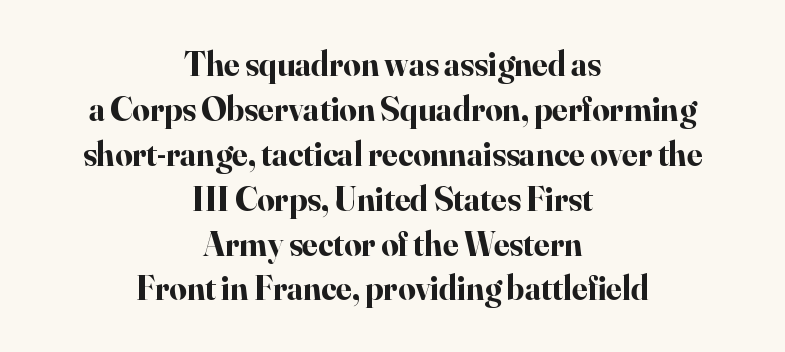
Notice how the passage keeps no hard edge, just a central spine. Compared with typical body copy, the letter spacing here is the same. Every stem runs plumb, perpendicular to the baseline. The lines sit at an ordinary, default distance from one another.
